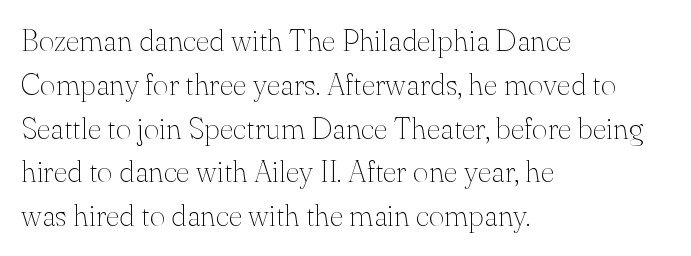
{"serif": "yes", "italic": "no", "bold": "no", "weight": "thin", "width": "normal", "stroke_contrast": "medium", "x_height": "small", "monospaced": "no", "underline": "no", "align": "left", "line_spacing": "normal", "line_spacing_ratio": 1.46, "letter_spacing": "normal", "letter_spacing_em": 0.0, "glyph_px": 30}
